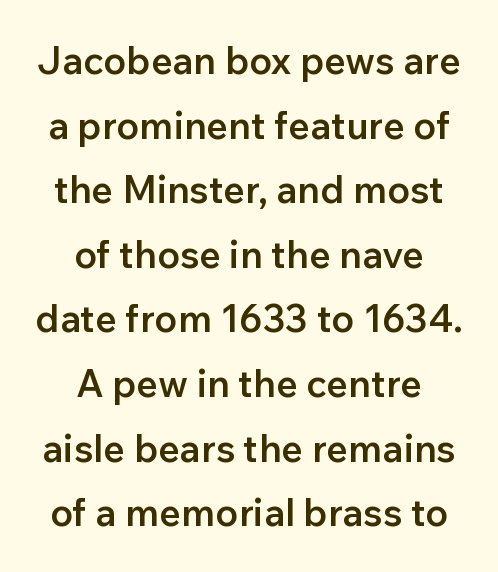
The image shows 38 px semibold sans-serif type, upright; set centered, normal line spacing (1.7x), normal letter spacing, not underlined; low stroke contrast and a medium x-height.
